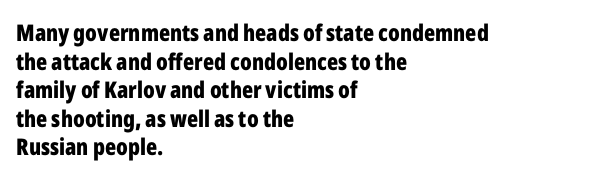
{"italic": "no", "bold": "yes", "underline": "no", "align": "left", "line_spacing_ratio": 1.24, "letter_spacing": "normal", "letter_spacing_em": 0.0, "glyph_px": 23}
